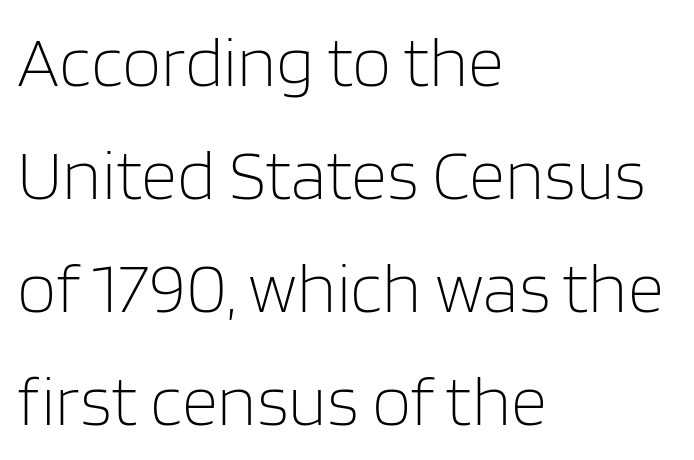
{"serif": "no", "italic": "no", "bold": "no", "weight": "light", "width": "normal", "stroke_contrast": "low", "x_height": "large", "monospaced": "no", "underline": "no", "align": "left", "line_spacing": "normal", "line_spacing_ratio": 1.59, "letter_spacing": "normal", "letter_spacing_em": 0.0, "glyph_px": 71}
